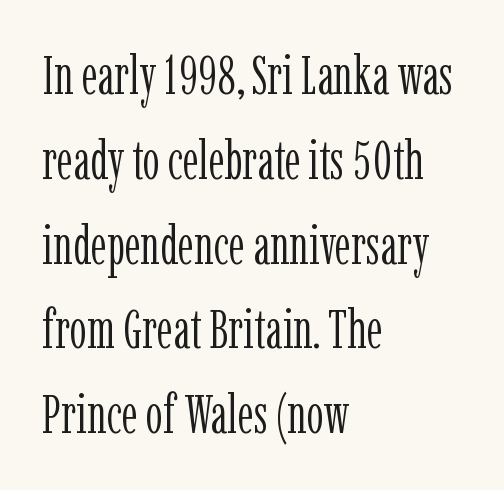
Any mark beneath the type? The region is blank. Evenly set lines give the paragraph a standard silhouette. Each stroke keeps to a modest, everyday thickness or less. Horizontal alignment here is leftward, the default for most running prose. The passage shown has conventional tracking throughout. These lines are rendered in a variable-pitch font.
